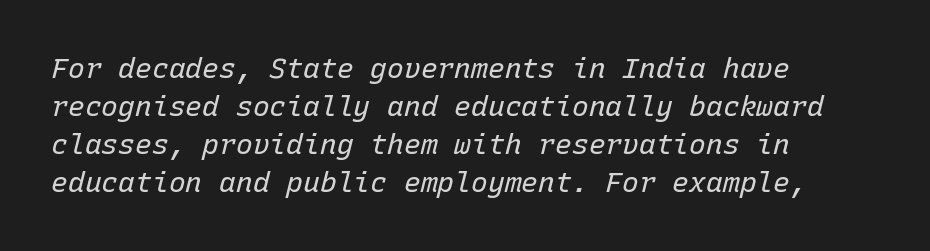
{"italic": "yes", "lean": "right", "slant_degrees": 15, "bold": "no", "weight": "regular", "width": "normal", "stroke_contrast": "low", "x_height": "medium", "monospaced": "yes", "underline": "no", "align": "left", "line_spacing": "normal", "line_spacing_ratio": 1.36, "letter_spacing": "normal", "letter_spacing_em": 0.0, "glyph_px": 28}
